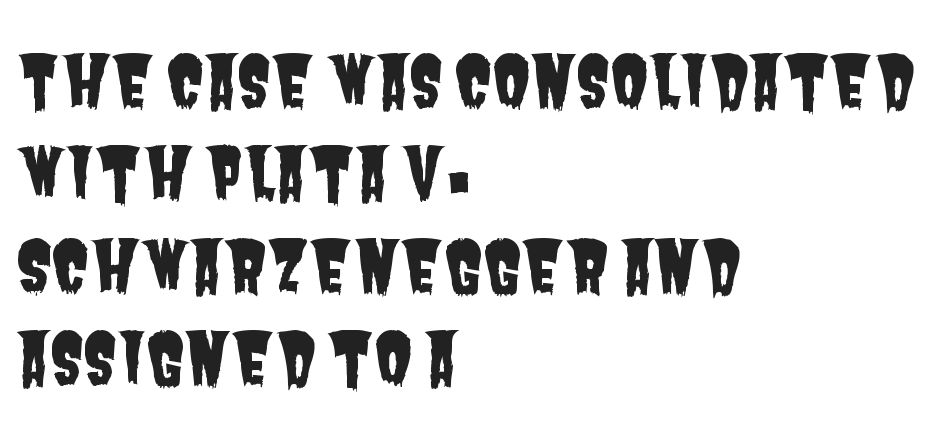
The image shows 70 px condensed sans-serif type; set left-aligned, normal line spacing (1.32x), normal letter spacing, not underlined; low stroke contrast and a large x-height.
